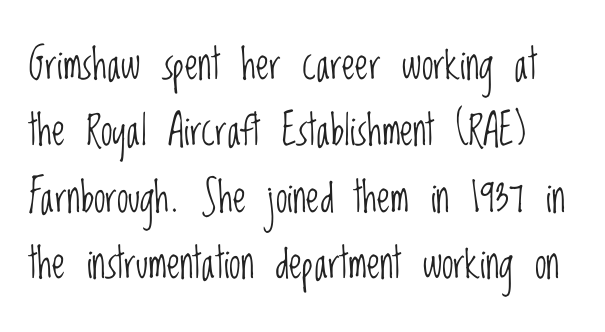
{"serif": "no", "italic": "no", "bold": "no", "weight": "light", "width": "condensed", "stroke_contrast": "low", "x_height": "large", "monospaced": "no", "underline": "no", "line_spacing": "normal", "line_spacing_ratio": 1.58, "letter_spacing": "normal", "letter_spacing_em": 0.0, "glyph_px": 42}
